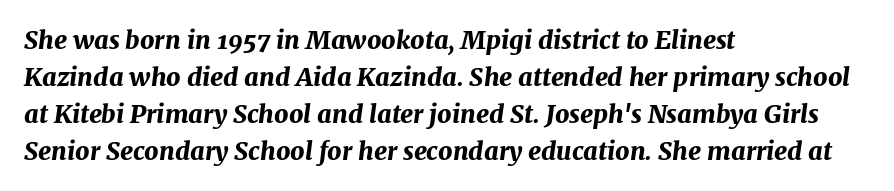
{"italic": "yes", "lean": "right", "slant_degrees": 7, "bold": "yes", "underline": "no", "align": "left", "line_spacing": "normal", "line_spacing_ratio": 1.48, "letter_spacing": "normal", "letter_spacing_em": 0.0, "glyph_px": 25}
